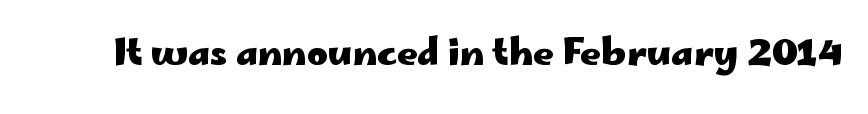
The image shows 36 px heavy, wide sans-serif type, upright; set normal letter spacing, not underlined; low stroke contrast and a small x-height.
